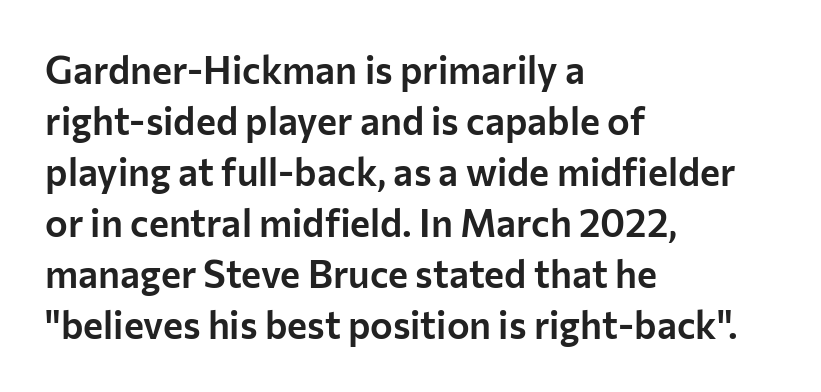
Q: Is the text italic (slanted)? A: No, it is upright.
Q: Is the typeface a serif or a sans-serif typeface? A: Sans-serif.
Q: Is the text underlined? A: No.
Q: How is the paragraph aligned? A: Left-aligned.
Q: Is the spacing between letters normal or unusually wide? A: Normal.
Q: Is the spacing between lines tight, normal or loose? A: Normal.
Q: Width (condensed, normal, or wide)? A: Normal.
Q: Stroke contrast? A: Low.
Q: x-height? A: Medium.
Q: Monospaced? A: No.
